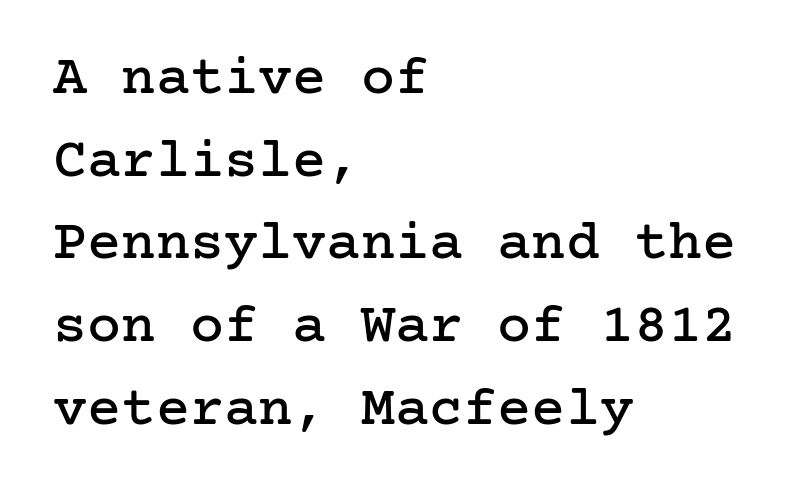
The image shows 57 px serif type, upright; set left-aligned, normal line spacing (1.45x), normal letter spacing, not underlined; low stroke contrast and a medium x-height.
